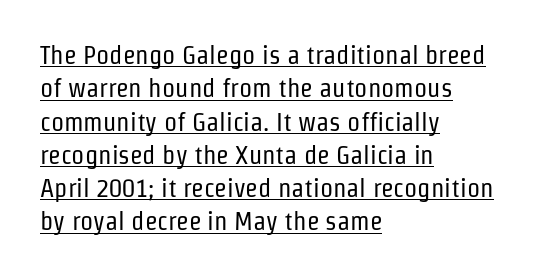
Characters follow at the spacing the type designer built in. Notice how a bar underscores the lettering throughout. The font's upright variant was chosen for this text. Line spacing here is normal. The passage shown is not bold in any degree.
